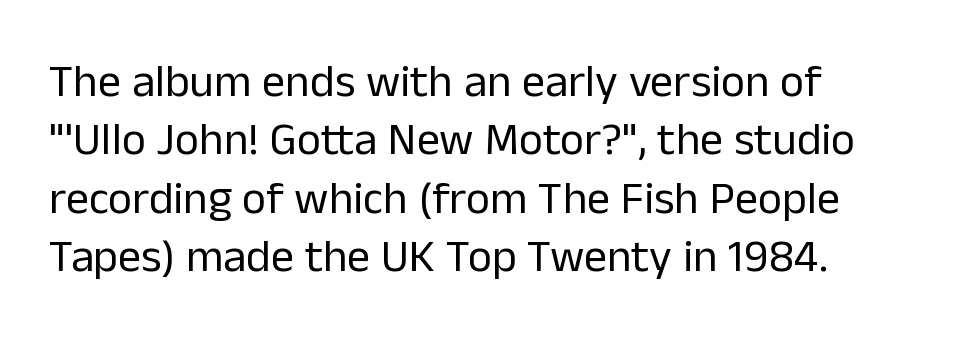
Q: Is the text bold? A: No.
Q: Is the text italic (slanted)? A: No, it is upright.
Q: Is the typeface a serif or a sans-serif typeface? A: Sans-serif.
Q: Is the text underlined? A: No.
Q: How is the paragraph aligned? A: Left-aligned.
Q: Is the spacing between letters normal or unusually wide? A: Normal.
Q: Is the spacing between lines tight, normal or loose? A: Normal.
Q: Width (condensed, normal, or wide)? A: Normal.
Q: Stroke contrast? A: Low.
Q: x-height? A: Medium.
Q: Monospaced? A: No.
